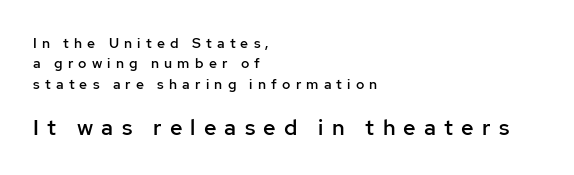
Weight check: semibold — heavier than regular, not quite bold. Leading: standard. The space beneath each line is pristine and unruled. Posture: vertical. Scale increases going downward across the two blocks. Glyph-to-glyph distance is far greater than everyday printed text.
